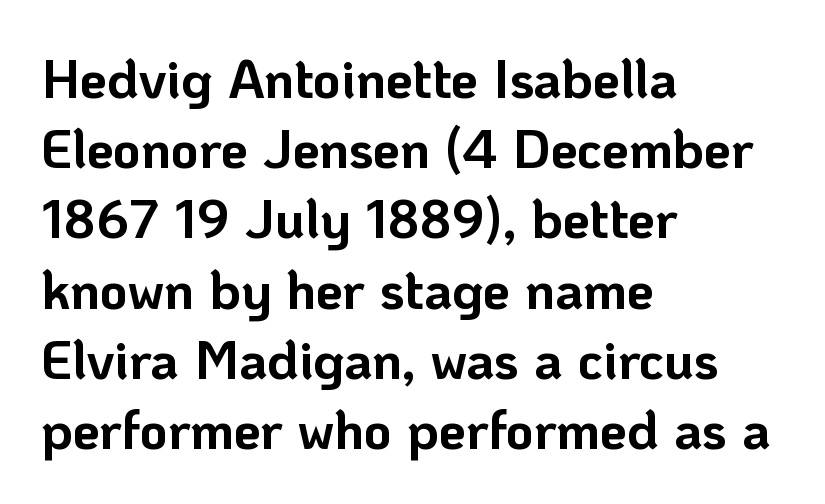
The image shows 54 px bold sans-serif type, upright; set left-aligned, normal line spacing (1.3x), normal letter spacing, not underlined; low stroke contrast and a medium x-height.
